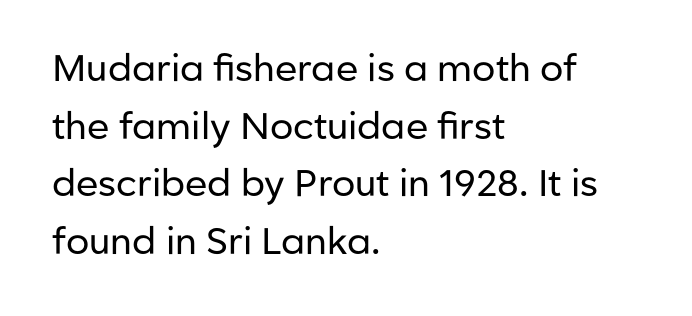
Q: Is the text bold? A: No.
Q: Is the text italic (slanted)? A: No, it is upright.
Q: Is the typeface a serif or a sans-serif typeface? A: Sans-serif.
Q: Is the text underlined? A: No.
Q: How is the paragraph aligned? A: Left-aligned.
Q: Is the spacing between letters normal or unusually wide? A: Normal.
Q: Is the spacing between lines tight, normal or loose? A: Normal.
Q: Width (condensed, normal, or wide)? A: Normal.
Q: Stroke contrast? A: Low.
Q: x-height? A: Medium.
Q: Monospaced? A: No.
